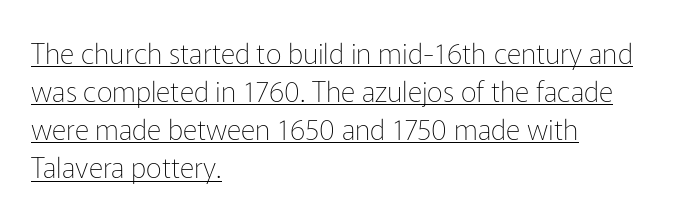
This is not heavy type; no bold has been used. One-word summary of the alignment: left. Nope, no serifs anywhere on these letters. Caption: standard tracking, unaltered.
